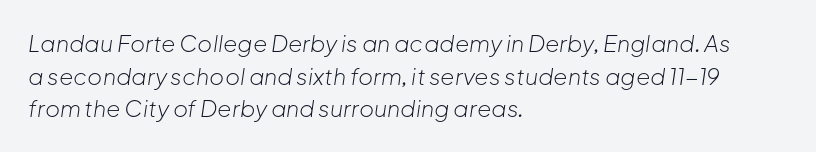
{"italic": "yes", "lean": "right", "slant_degrees": 8, "bold": "no", "underline": "no", "align": "left", "line_spacing": "normal", "line_spacing_ratio": 1.42, "letter_spacing": "normal", "letter_spacing_em": 0.0, "glyph_px": 23}
